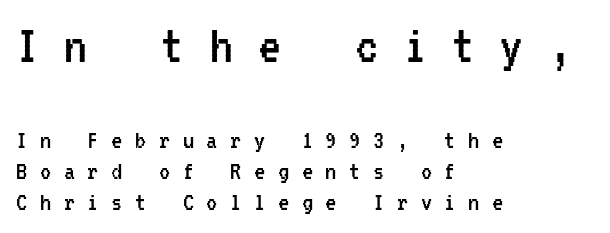
The image shows 57 px regular-weight, condensed sans-serif type, upright, monospaced; set left-aligned, tight line spacing (1.11x), unusually wide letter spacing (+0.45 em), not underlined; the first (top) block is 2.04x larger; low stroke contrast and a medium x-height.
